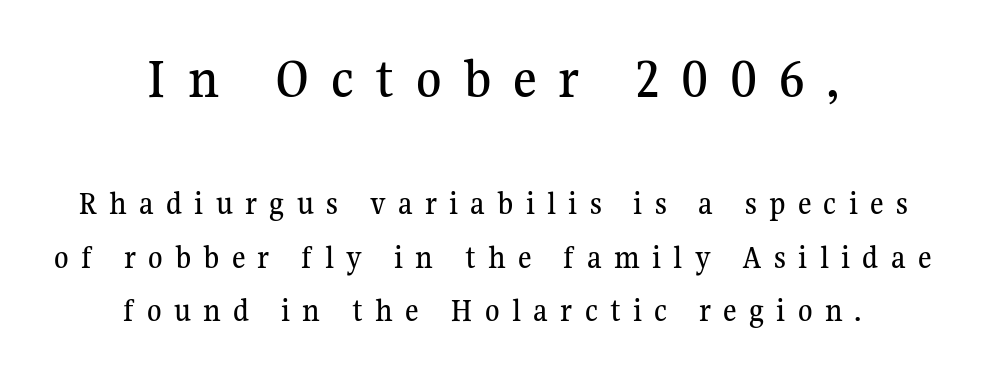
Leading matches the norm, producing a regular column. These lines are rendered in a variable-pitch font. Nope, not italic — everything's standing straight. The space directly below the letters is spotless.
